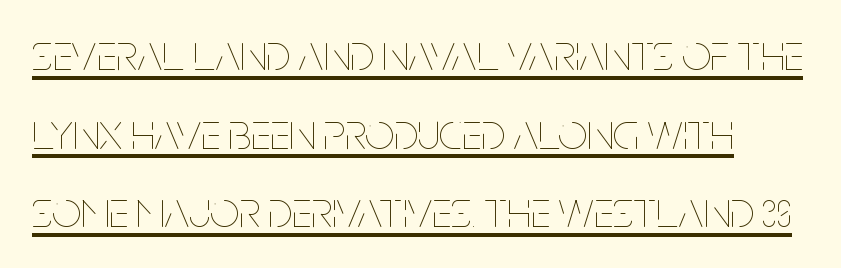
Stems here are at most as thick as an everyday book face. This is roman type, the default non-slanted kind. The rendering uses natural spacing where letterforms have individual widths. These lines keep a tight, regular rhythm from letter to letter. The lines sit at an ordinary, default distance from one another.
